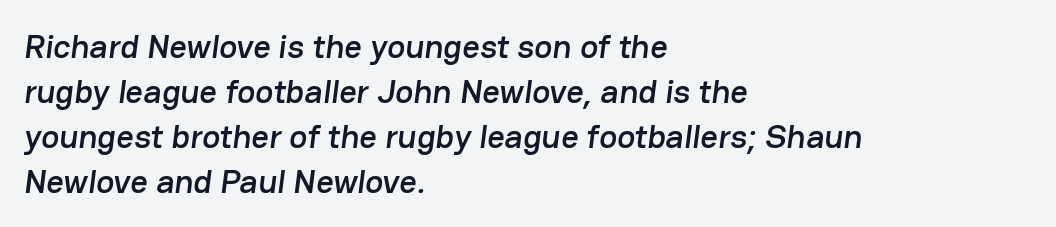
The image shows 34 px sans-serif type; set left-aligned, normal line spacing (1.32x), normal letter spacing, not underlined; low stroke contrast and a medium x-height.
